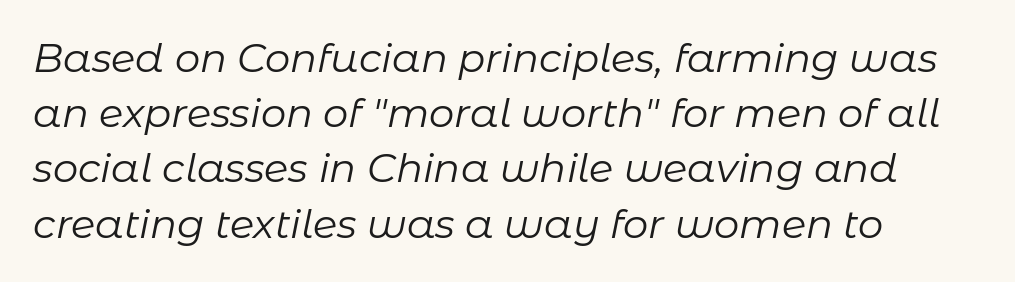
The image shows 40 px regular-weight type, italic (leaning right); set left-aligned, normal line spacing (1.38x), normal letter spacing, not underlined; low stroke contrast and a medium x-height.
